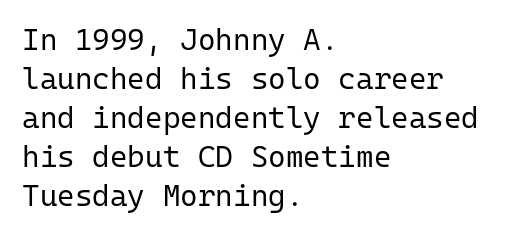
Q: Is the text bold? A: No.
Q: Is the text italic (slanted)? A: No, it is upright.
Q: Is the typeface a serif or a sans-serif typeface? A: Sans-serif.
Q: Is the text underlined? A: No.
Q: How is the paragraph aligned? A: Left-aligned.
Q: Is the spacing between letters normal or unusually wide? A: Normal.
Q: Is the spacing between lines tight, normal or loose? A: Normal.
Q: Width (condensed, normal, or wide)? A: Normal.
Q: Stroke contrast? A: Low.
Q: x-height? A: Medium.
Q: Monospaced? A: Yes.
